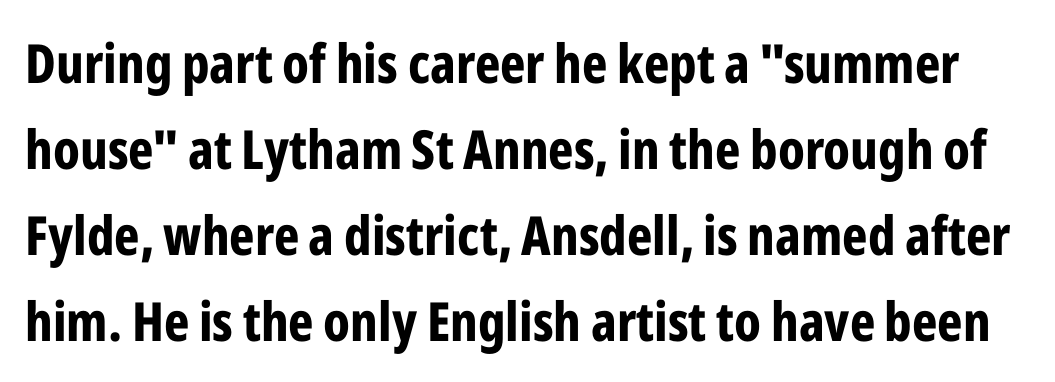
Q: Is the text bold? A: Yes.
Q: Is the text italic (slanted)? A: No, it is upright.
Q: Is the typeface a serif or a sans-serif typeface? A: Sans-serif.
Q: Is the text underlined? A: No.
Q: Is the spacing between letters normal or unusually wide? A: Normal.
Q: Is the spacing between lines tight, normal or loose? A: Normal.
Q: Width (condensed, normal, or wide)? A: Condensed.
Q: Stroke contrast? A: Low.
Q: x-height? A: Medium.
Q: Monospaced? A: No.
